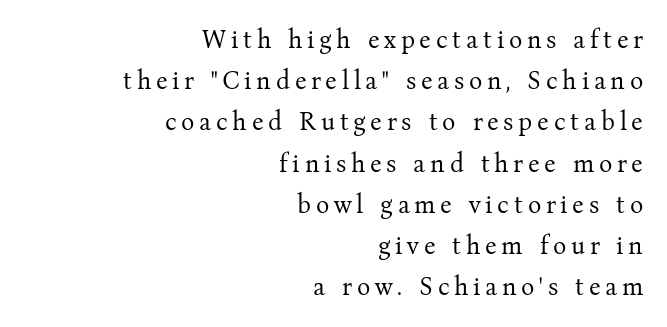
The image shows 25 px text type, upright; set right-aligned, normal line spacing (1.65x), not underlined.
